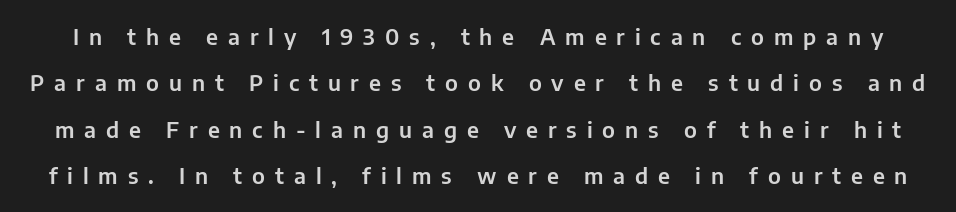
{"italic": "no", "underline": "no", "line_spacing": "loose", "line_spacing_ratio": 2.11, "letter_spacing": "wide", "letter_spacing_em": 0.45, "glyph_px": 22}
